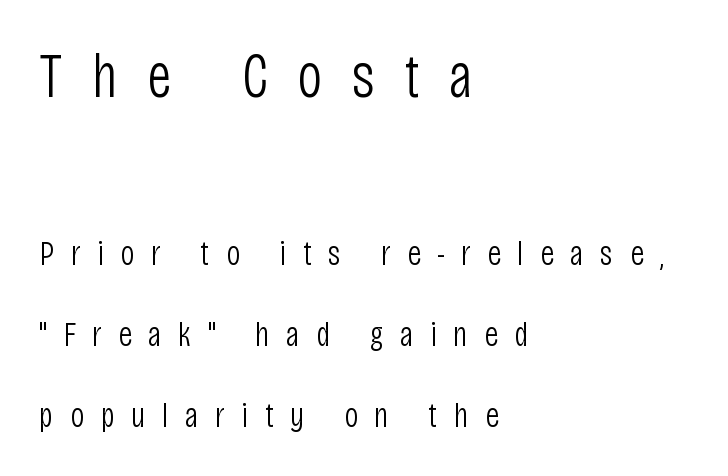
Q: Is the text bold? A: No.
Q: Is the text italic (slanted)? A: No, it is upright.
Q: Is the typeface a serif or a sans-serif typeface? A: Sans-serif.
Q: Is the text underlined? A: No.
Q: How is the paragraph aligned? A: Left-aligned.
Q: Is the spacing between letters normal or unusually wide? A: Unusually wide.
Q: Is the spacing between lines tight, normal or loose? A: Loose.
Q: Which block of text is set in a larger size, the first (top) or the second (bottom)? A: The first (top) one.
Q: Width (condensed, normal, or wide)? A: Condensed.
Q: Stroke contrast? A: Low.
Q: x-height? A: Large.
Q: Monospaced? A: No.
